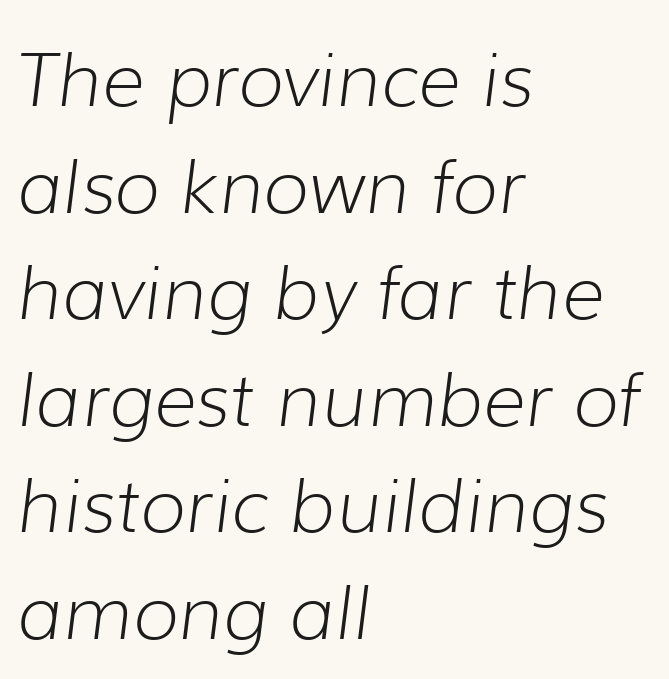
Emphasis-style slanted type is in use. Words float on clear page, feet unadorned. The block of text has a typical density, with ordinary space between rows. Horizontally, the lines are justified to the leading edge only. The cut favours lightness, reaching ordinary text weight at its darkest.
